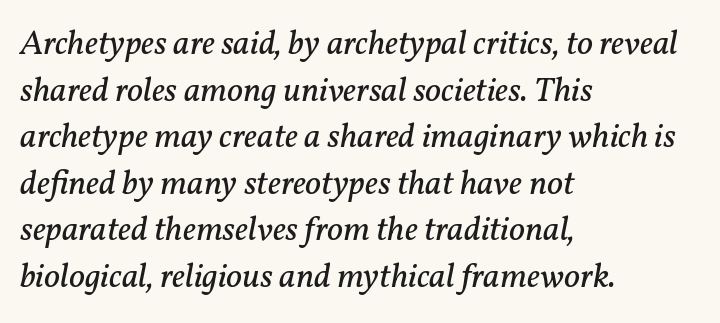
The image shows 35 px regular-weight serif type, italic (leaning right); set left-aligned, normal line spacing (1.33x), normal letter spacing, not underlined; low stroke contrast and a medium x-height.
